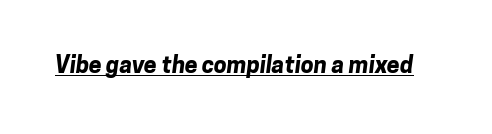
{"bold": "yes", "underline": "yes", "letter_spacing": "normal", "letter_spacing_em": 0.0, "glyph_px": 23}
